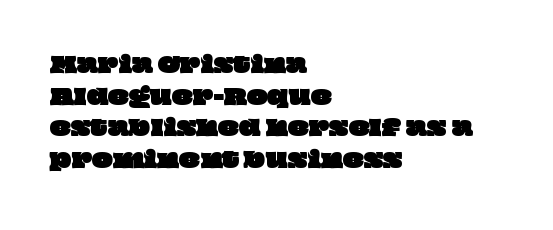
Q: Is the text underlined? A: No.
Q: How is the paragraph aligned? A: Left-aligned.
Q: Is the spacing between letters normal or unusually wide? A: Normal.
Q: Is the spacing between lines tight, normal or loose? A: Normal.
